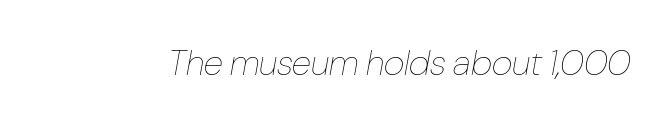
{"italic": "yes", "lean": "right", "slant_degrees": 10, "bold": "no", "weight": "thin", "width": "condensed", "stroke_contrast": "low", "x_height": "medium", "monospaced": "no", "underline": "no", "letter_spacing": "normal", "letter_spacing_em": 0.0, "glyph_px": 36}
